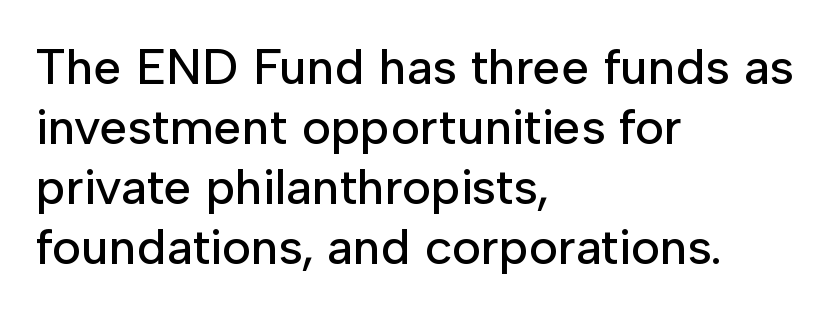
{"serif": "no", "italic": "no", "width": "normal", "stroke_contrast": "low", "x_height": "medium", "monospaced": "no", "underline": "no", "align": "left", "line_spacing_ratio": 1.2, "letter_spacing": "normal", "letter_spacing_em": 0.0, "glyph_px": 50}
